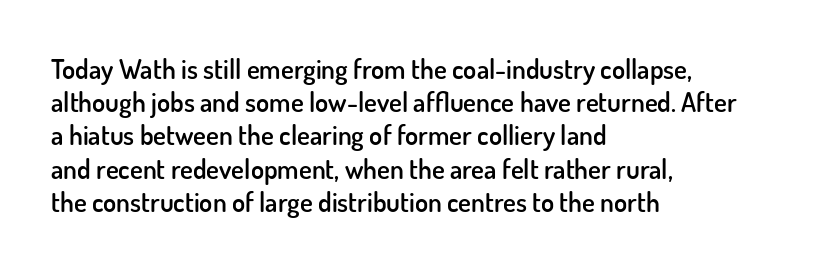
The image shows 27 px text type, upright; set left-aligned, line spacing 1.23x, normal letter spacing, not underlined.
